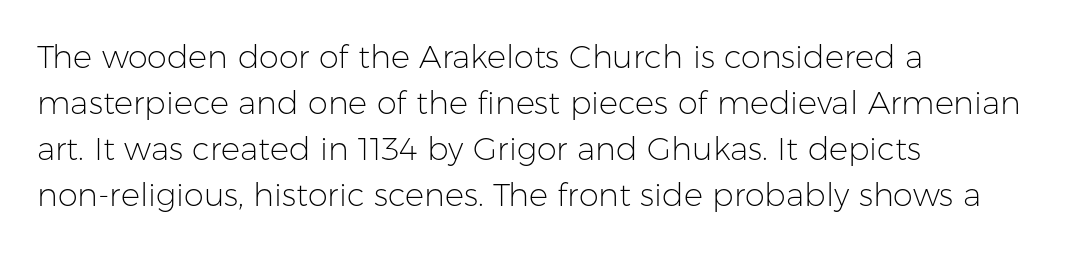
Q: Is the text bold? A: No.
Q: Is the text italic (slanted)? A: No, it is upright.
Q: Is the typeface a serif or a sans-serif typeface? A: Sans-serif.
Q: Is the text underlined? A: No.
Q: How is the paragraph aligned? A: Left-aligned.
Q: Is the spacing between letters normal or unusually wide? A: Normal.
Q: Is the spacing between lines tight, normal or loose? A: Normal.
Q: Width (condensed, normal, or wide)? A: Normal.
Q: Stroke contrast? A: Low.
Q: x-height? A: Medium.
Q: Monospaced? A: No.
